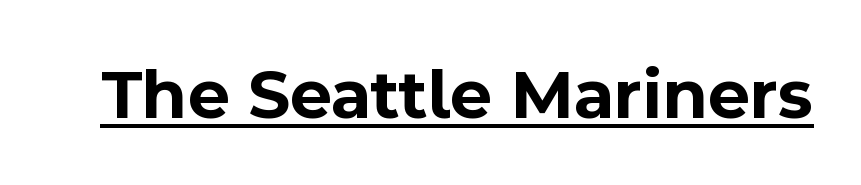
{"serif": "no", "italic": "no", "bold": "yes", "weight": "bold", "width": "normal", "x_height": "medium", "monospaced": "no", "underline": "yes", "letter_spacing": "normal", "letter_spacing_em": 0.0, "glyph_px": 72}
